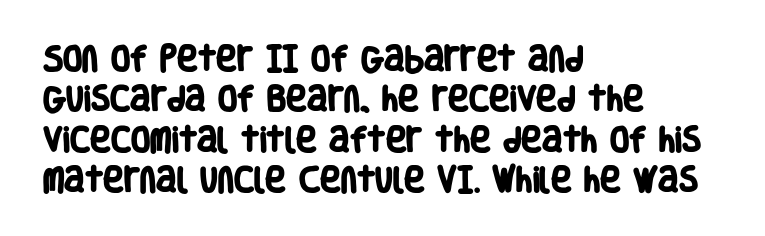
The rows are spaced the way most documents space them. In terms of letterform style, serifs are entirely absent. Observe the ordinary spacing: letters are neighbours, not strangers. Look at the stroke-to-counter ratio: heavy, a bold. All the whitespace from short lines collects on the right. The space beneath each line is pristine and unruled.
